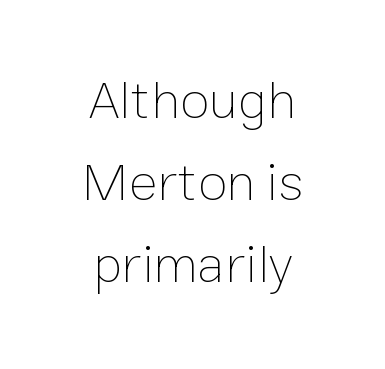
Q: Is the text bold? A: No.
Q: Is the text italic (slanted)? A: No, it is upright.
Q: Is the text underlined? A: No.
Q: How is the paragraph aligned? A: Centered.
Q: Is the spacing between letters normal or unusually wide? A: Normal.
Q: Is the spacing between lines tight, normal or loose? A: Normal.
Q: Width (condensed, normal, or wide)? A: Normal.
Q: Stroke contrast? A: Low.
Q: x-height? A: Medium.
Q: Monospaced? A: No.
